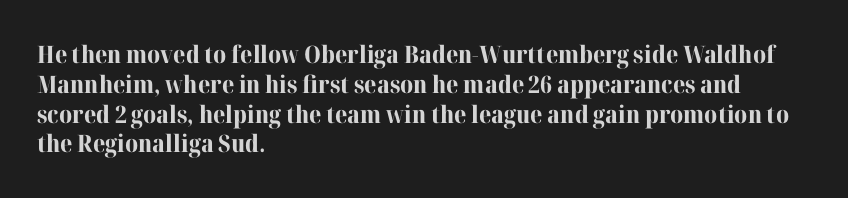
Q: Is the text bold? A: Yes.
Q: Is the text italic (slanted)? A: No, it is upright.
Q: Is the text underlined? A: No.
Q: How is the paragraph aligned? A: Left-aligned.
Q: Is the spacing between letters normal or unusually wide? A: Normal.
